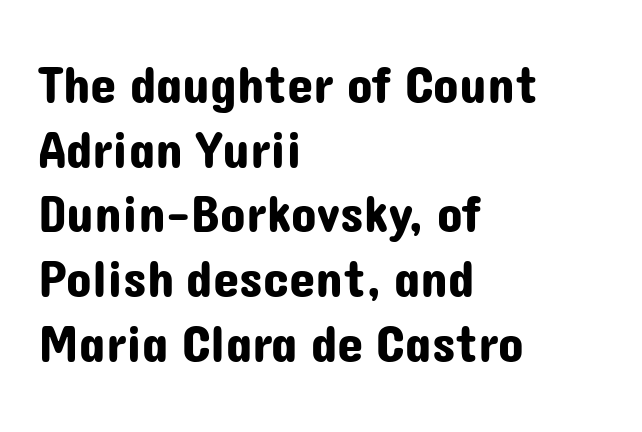
The image shows 53 px sans-serif type, upright; set left-aligned, line spacing 1.22x, normal letter spacing, not underlined; low stroke contrast and a medium x-height.
